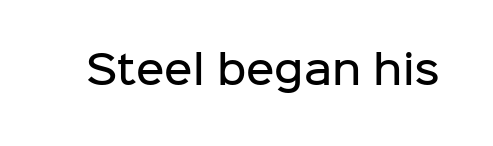
The image shows 39 px semibold sans-serif type, upright; set normal letter spacing, not underlined; low stroke contrast and a medium x-height.
